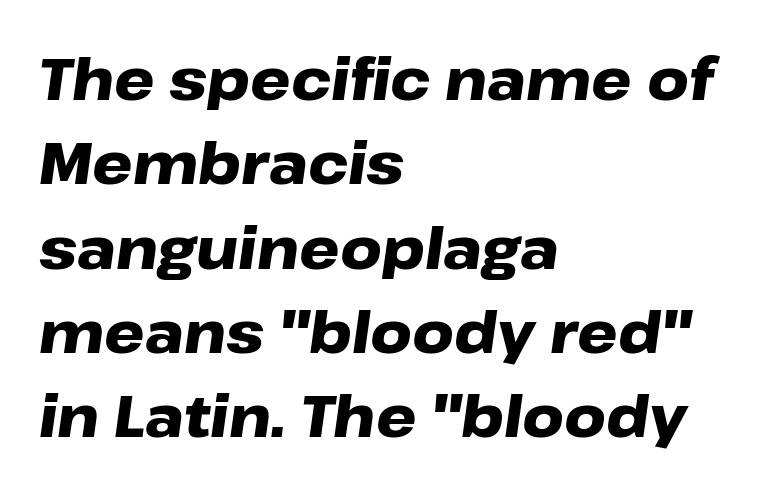
The image shows 57 px heavy, wide type, italic (leaning right); set left-aligned, normal line spacing (1.48x), normal letter spacing, not underlined; low stroke contrast and a medium x-height.
